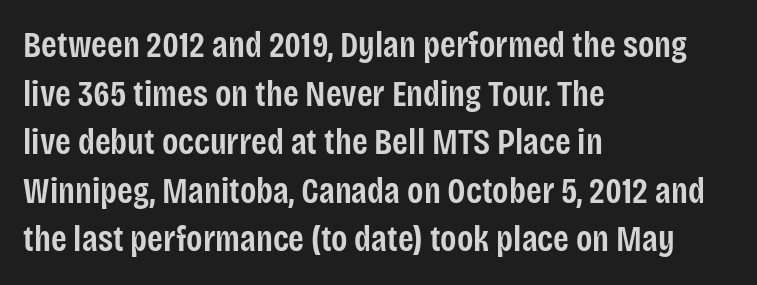
The image shows 36 px semibold, condensed sans-serif type, upright; set left-aligned, normal line spacing (1.35x), normal letter spacing, not underlined; low stroke contrast and a large x-height.
